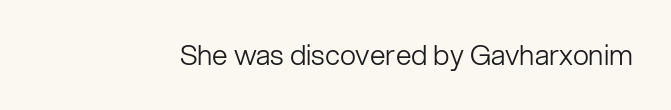
{"serif": "no", "italic": "no", "bold": "no", "weight": "light", "width": "normal", "stroke_contrast": "low", "x_height": "medium", "monospaced": "no", "underline": "no", "letter_spacing": "normal", "letter_spacing_em": 0.0, "glyph_px": 28}
